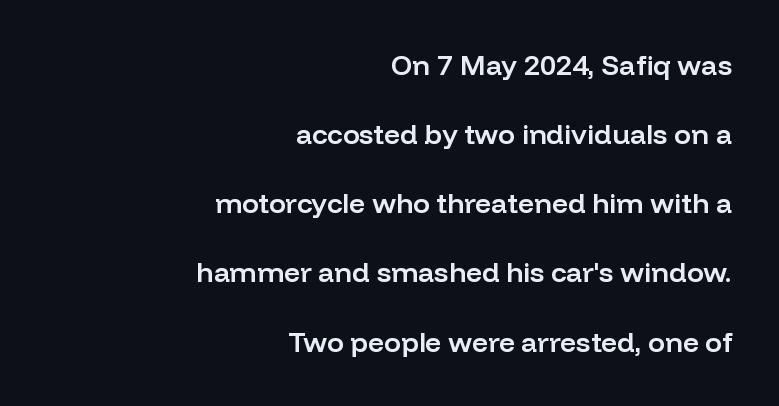
The font is running at a semibold setting, under full bold. The rendering shows plain stroke endings on the letterforms — a sans-serif design. Clear beneath every line of the passage. Between one letter and the next there's only the usual sliver of space. Characters remain perfectly vertical along every line.
